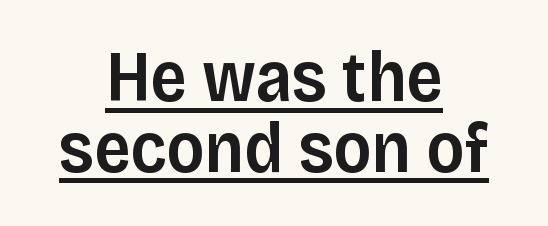
{"serif": "no", "italic": "no", "bold": "semi", "weight": "semibold", "width": "normal", "stroke_contrast": "low", "x_height": "large", "monospaced": "no", "underline": "yes", "align": "center", "line_spacing": "tight", "line_spacing_ratio": 0.98, "letter_spacing": "normal", "letter_spacing_em": 0.0, "glyph_px": 72}
